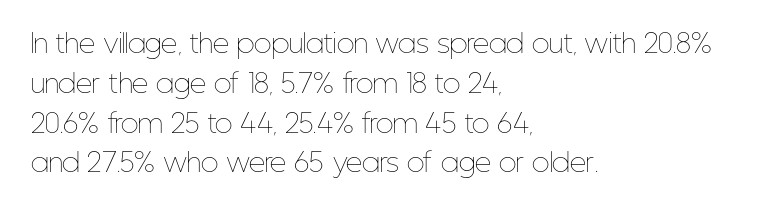
Q: Is the text bold? A: No.
Q: Is the text italic (slanted)? A: No, it is upright.
Q: Is the text underlined? A: No.
Q: How is the paragraph aligned? A: Left-aligned.
Q: Is the spacing between letters normal or unusually wide? A: Normal.
Q: Is the spacing between lines tight, normal or loose? A: Normal.
